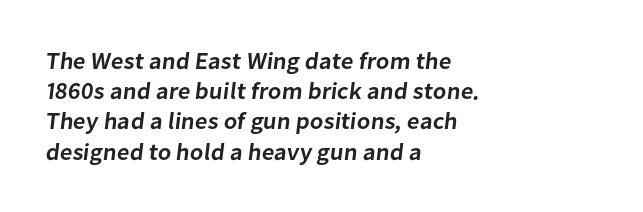
Q: Is the text bold? A: Semi-bold.
Q: Is the text underlined? A: No.
Q: How is the paragraph aligned? A: Left-aligned.
Q: Is the spacing between letters normal or unusually wide? A: Normal.
Q: Is the spacing between lines tight, normal or loose? A: Normal.
